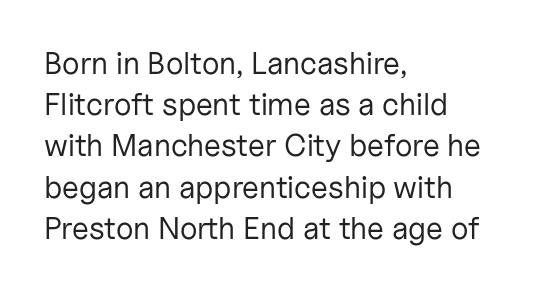
The lines sit at an ordinary, default distance from one another. The typesetter chose a ragged-right arrangement here. Serif or sans? Sans — the stroke terminals are bare. Nobody touched the tracking dial on this one. No heavy texture on the line: the type isn't bold.
